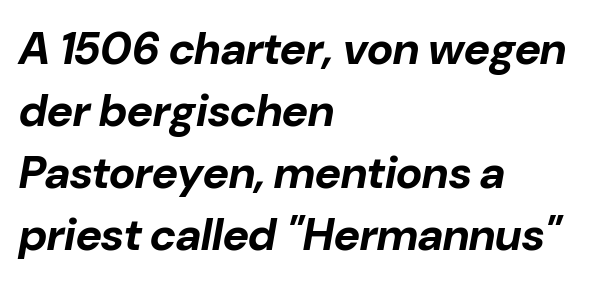
Q: Is the text bold? A: Yes.
Q: Is the text italic (slanted)? A: Yes, it leans right by about 10 degrees.
Q: Is the text underlined? A: No.
Q: How is the paragraph aligned? A: Left-aligned.
Q: Is the spacing between letters normal or unusually wide? A: Normal.
Q: Is the spacing between lines tight, normal or loose? A: Normal.
Q: Width (condensed, normal, or wide)? A: Normal.
Q: Stroke contrast? A: Low.
Q: x-height? A: Medium.
Q: Monospaced? A: No.
